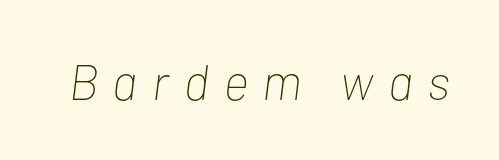
The image shows 50 px thin, condensed type, italic (leaning right); set unusually wide letter spacing (+0.29 em), not underlined; low stroke contrast and a medium x-height.
